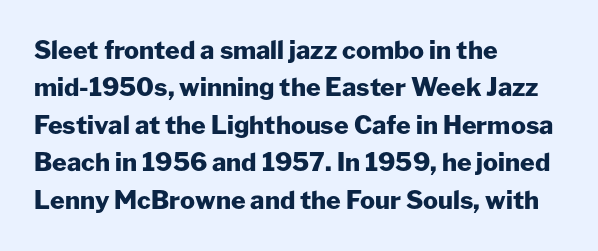
Baseline-to-baseline distance is the conventional proportion of letter height. The typesetter chose a ragged-right arrangement here. The zone under the glyphs is completely vacant. Typesetter's note: full bold, strokes at maximum text heaviness. In terms of posture, this sample is upright. The horizontal fit of the characters is conventional and even.
